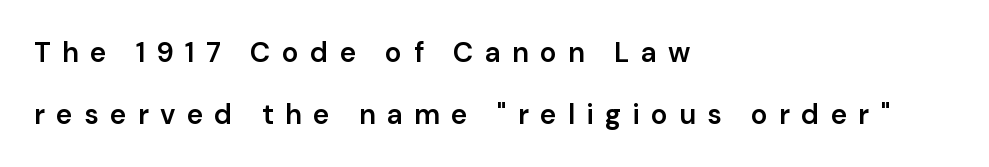
Q: Is the text bold? A: Semi-bold.
Q: Is the text italic (slanted)? A: No, it is upright.
Q: Is the typeface a serif or a sans-serif typeface? A: Sans-serif.
Q: Is the text underlined? A: No.
Q: How is the paragraph aligned? A: Left-aligned.
Q: Is the spacing between letters normal or unusually wide? A: Unusually wide.
Q: Is the spacing between lines tight, normal or loose? A: Loose.
Q: Width (condensed, normal, or wide)? A: Normal.
Q: Stroke contrast? A: Low.
Q: x-height? A: Medium.
Q: Monospaced? A: No.
